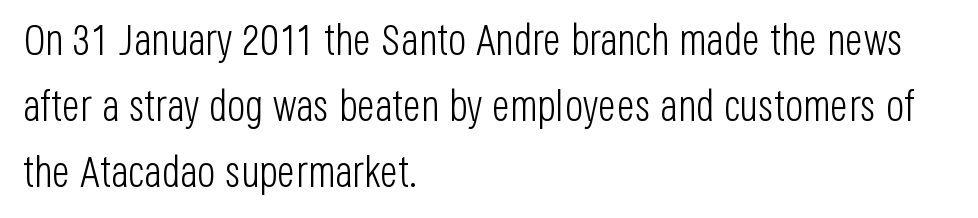
{"serif": "no", "italic": "no", "bold": "no", "weight": "light", "width": "condensed", "stroke_contrast": "low", "x_height": "large", "monospaced": "no", "underline": "no", "align": "left", "line_spacing": "normal", "line_spacing_ratio": 1.53, "letter_spacing": "normal", "letter_spacing_em": 0.0, "glyph_px": 43}
